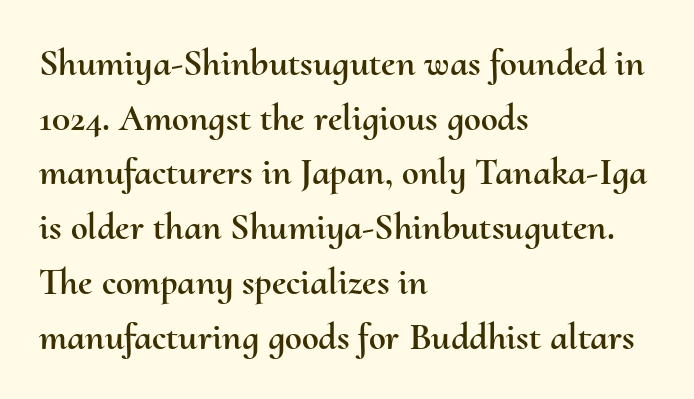
{"italic": "no", "width": "normal", "stroke_contrast": "medium", "x_height": "small", "monospaced": "no", "underline": "no", "align": "left", "line_spacing": "normal", "line_spacing_ratio": 1.44, "letter_spacing": "normal", "letter_spacing_em": 0.0, "glyph_px": 38}
